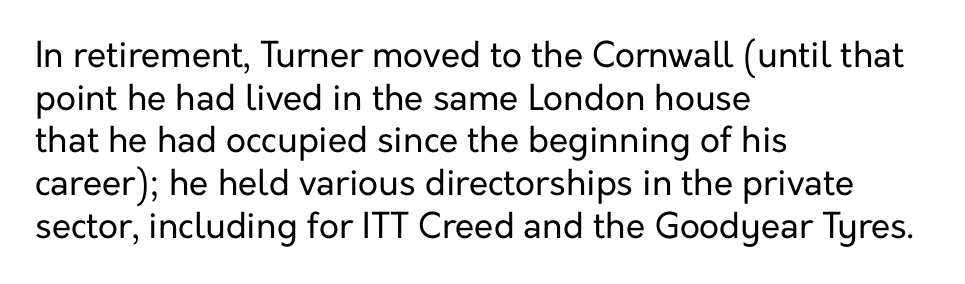
Q: Is the text bold? A: No.
Q: Is the text italic (slanted)? A: No, it is upright.
Q: Is the typeface a serif or a sans-serif typeface? A: Sans-serif.
Q: Is the text underlined? A: No.
Q: How is the paragraph aligned? A: Left-aligned.
Q: Is the spacing between letters normal or unusually wide? A: Normal.
Q: Width (condensed, normal, or wide)? A: Normal.
Q: Stroke contrast? A: Low.
Q: x-height? A: Medium.
Q: Monospaced? A: No.
